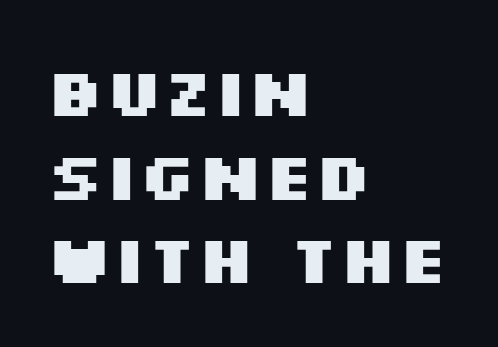
{"serif": "no", "italic": "no", "bold": "yes", "weight": "heavy", "width": "wide", "stroke_contrast": "medium", "x_height": "large", "monospaced": "no", "underline": "no", "align": "left", "line_spacing": "normal", "line_spacing_ratio": 1.25, "letter_spacing": "normal", "letter_spacing_em": 0.0, "glyph_px": 67}
